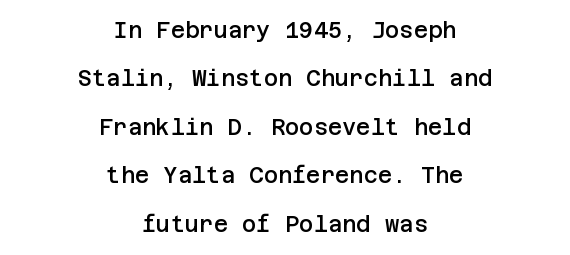
Does the leading feel generous? Absolutely, it's lavish. Just letters on the line, the space beneath them empty. The type is set solid horizontally, with unmodified tracking. Style check: upright.
